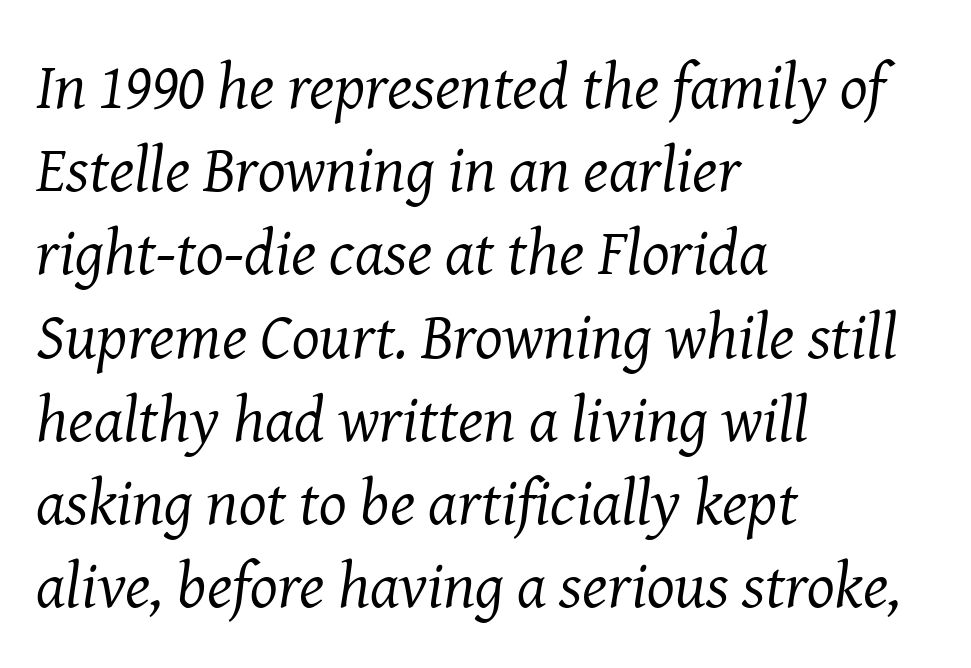
Q: Is the text bold? A: No.
Q: Is the text italic (slanted)? A: Yes, it leans right by about 8 degrees.
Q: Is the typeface a serif or a sans-serif typeface? A: Serif.
Q: Is the text underlined? A: No.
Q: How is the paragraph aligned? A: Left-aligned.
Q: Is the spacing between letters normal or unusually wide? A: Normal.
Q: Is the spacing between lines tight, normal or loose? A: Normal.
Q: Width (condensed, normal, or wide)? A: Normal.
Q: Stroke contrast? A: Medium.
Q: x-height? A: Medium.
Q: Monospaced? A: No.
